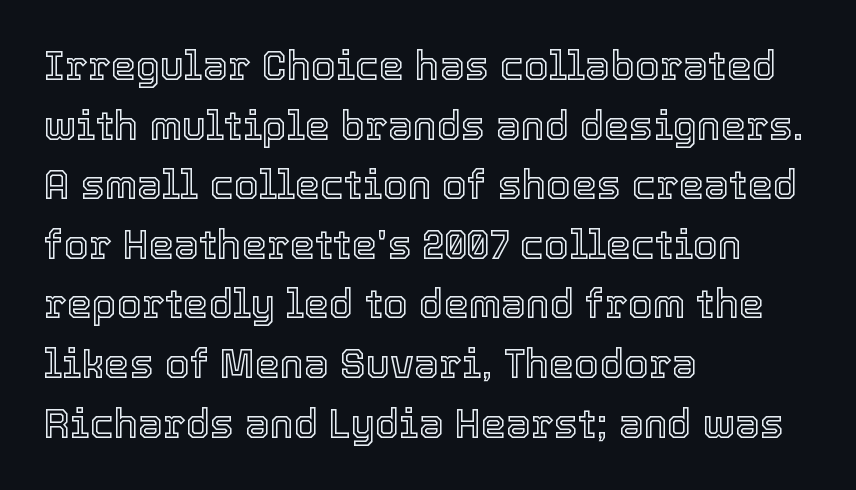
Q: Is the text italic (slanted)? A: No, it is upright.
Q: Is the text underlined? A: No.
Q: How is the paragraph aligned? A: Left-aligned.
Q: Is the spacing between letters normal or unusually wide? A: Normal.
Q: Is the spacing between lines tight, normal or loose? A: Normal.
Q: Width (condensed, normal, or wide)? A: Normal.
Q: x-height? A: Medium.
Q: Monospaced? A: No.
